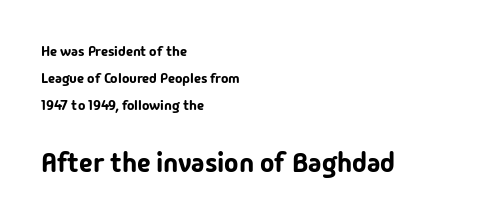
Q: Is the text italic (slanted)? A: No, it is upright.
Q: Is the text underlined? A: No.
Q: How is the paragraph aligned? A: Left-aligned.
Q: Is the spacing between letters normal or unusually wide? A: Normal.
Q: Is the spacing between lines tight, normal or loose? A: Loose.
Q: Which block of text is set in a larger size, the first (top) or the second (bottom)? A: The second (bottom) one.
